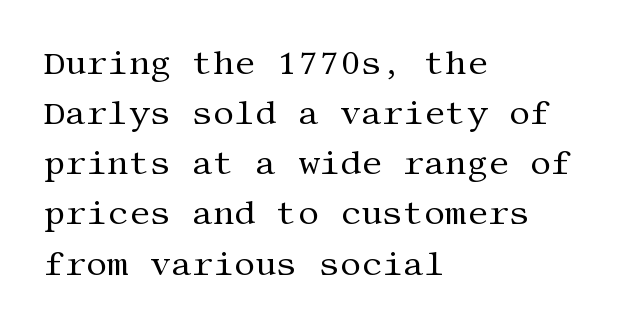
{"serif": "yes", "italic": "no", "bold": "no", "weight": "regular", "width": "normal", "stroke_contrast": "medium", "x_height": "large", "underline": "no", "align": "left", "line_spacing": "normal", "line_spacing_ratio": 1.52, "letter_spacing": "normal", "letter_spacing_em": 0.0, "glyph_px": 33}
